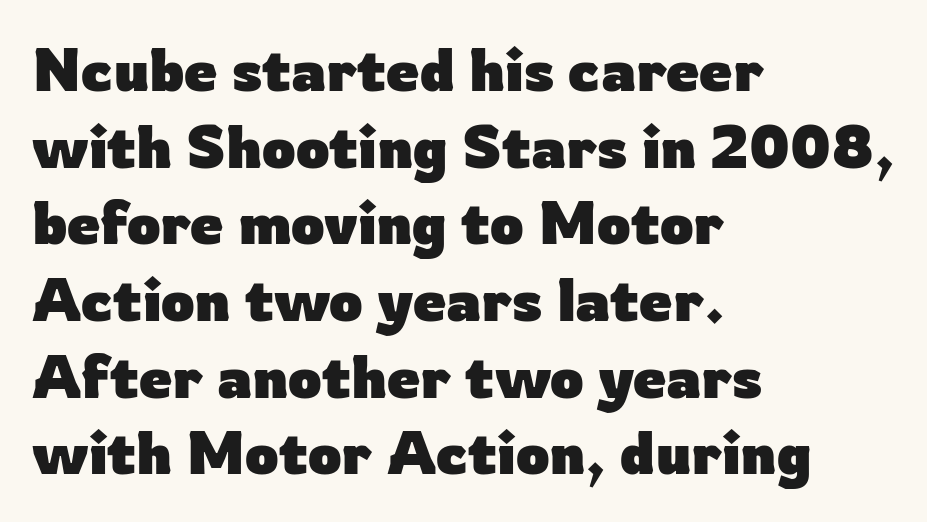
{"serif": "no", "italic": "no", "bold": "yes", "weight": "heavy", "width": "normal", "stroke_contrast": "low", "x_height": "medium", "monospaced": "no", "underline": "no", "align": "left", "line_spacing": "normal", "line_spacing_ratio": 1.3, "letter_spacing": "normal", "letter_spacing_em": 0.0, "glyph_px": 59}
